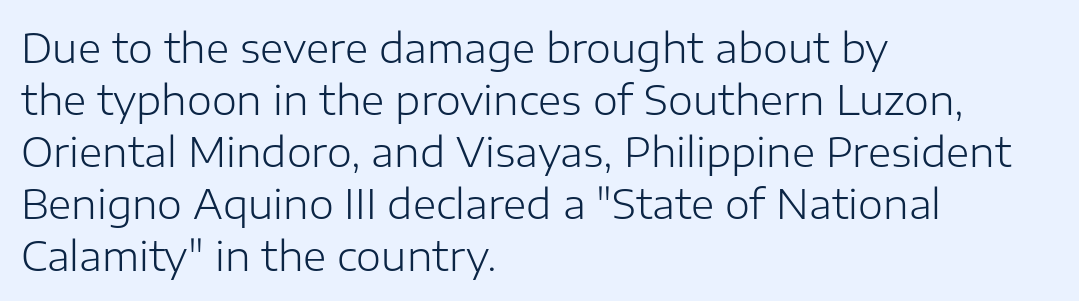
Each word holds together tightly as a unit, with standard inter-letter gaps. You can tell it's not italic because the verticals are truly vertical. Has an underline been added? It has not. Vertically, the passage feels balanced, rows spaced as you'd expect.
